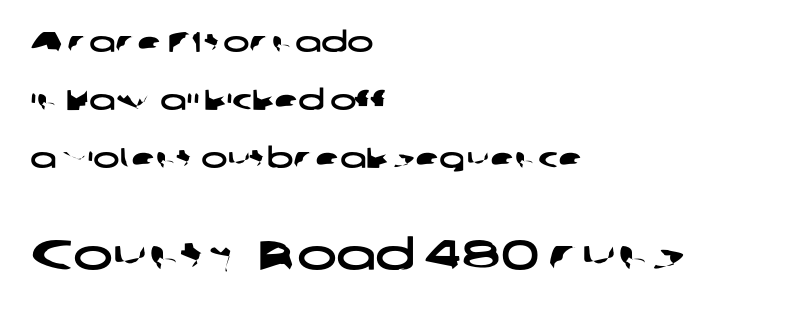
Students, note that the glyphs here touch the page at normal intervals. Alignment: flush left. Top chunk: small. Bottom chunk: large. Quick note: interline space is abundant. This rendering features lettering with no underline.
